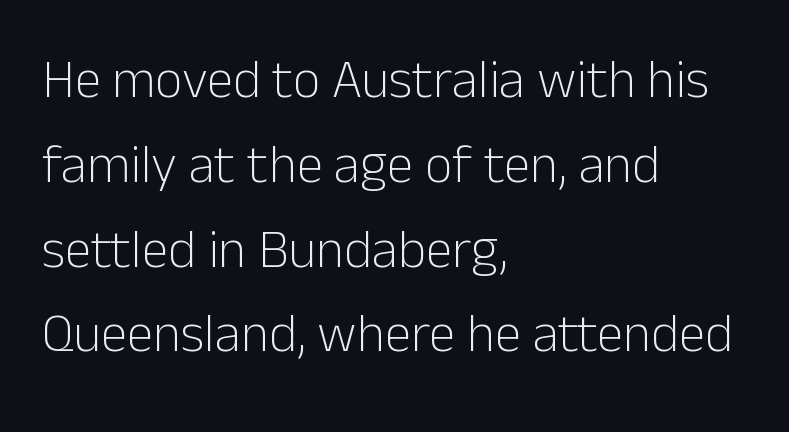
{"serif": "no", "italic": "no", "bold": "no", "weight": "light", "width": "normal", "stroke_contrast": "low", "x_height": "medium", "monospaced": "no", "underline": "no", "align": "left", "line_spacing": "normal", "line_spacing_ratio": 1.57, "letter_spacing": "normal", "letter_spacing_em": 0.0, "glyph_px": 54}
